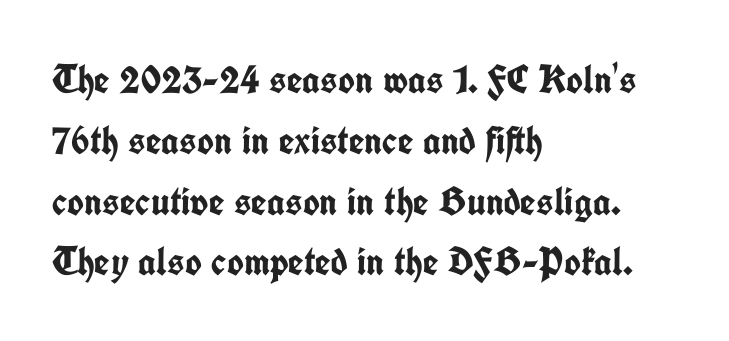
Q: Is the text bold? A: Yes.
Q: Is the text italic (slanted)? A: No, it is upright.
Q: Is the typeface a serif or a sans-serif typeface? A: Sans-serif.
Q: Is the text underlined? A: No.
Q: How is the paragraph aligned? A: Left-aligned.
Q: Is the spacing between letters normal or unusually wide? A: Normal.
Q: Is the spacing between lines tight, normal or loose? A: Normal.
Q: Width (condensed, normal, or wide)? A: Condensed.
Q: Stroke contrast? A: Low.
Q: x-height? A: Medium.
Q: Monospaced? A: No.
